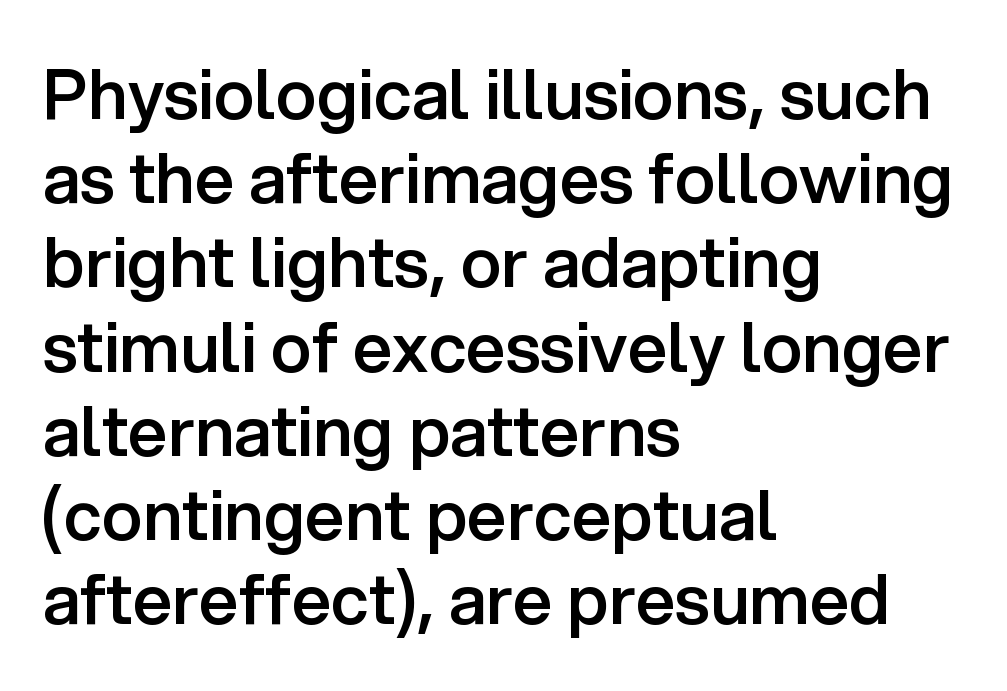
Q: Is the text bold? A: Semi-bold.
Q: Is the text italic (slanted)? A: No, it is upright.
Q: Is the typeface a serif or a sans-serif typeface? A: Sans-serif.
Q: Is the text underlined? A: No.
Q: How is the paragraph aligned? A: Left-aligned.
Q: Is the spacing between letters normal or unusually wide? A: Normal.
Q: Width (condensed, normal, or wide)? A: Normal.
Q: Stroke contrast? A: Low.
Q: x-height? A: Medium.
Q: Monospaced? A: No.
